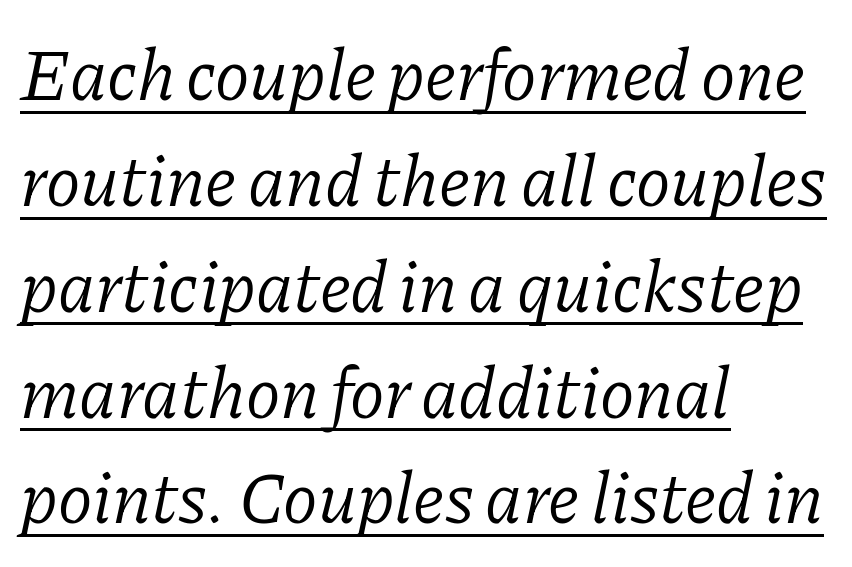
The text block is weighted toward the left margin, trailing off unevenly rightward. Is there an underline? Yes — a line sits under the letters. Note the varied advance widths — an 'i' is clearly narrower than an 'm'. An italicized treatment has been applied to the whole sample.
